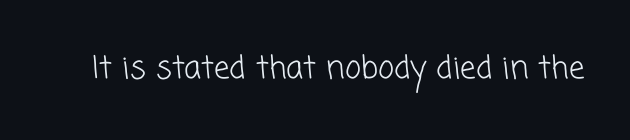
{"serif": "no", "bold": "no", "weight": "light", "width": "normal", "stroke_contrast": "low", "x_height": "medium", "monospaced": "no", "underline": "no", "letter_spacing": "normal", "letter_spacing_em": 0.0, "glyph_px": 31}
